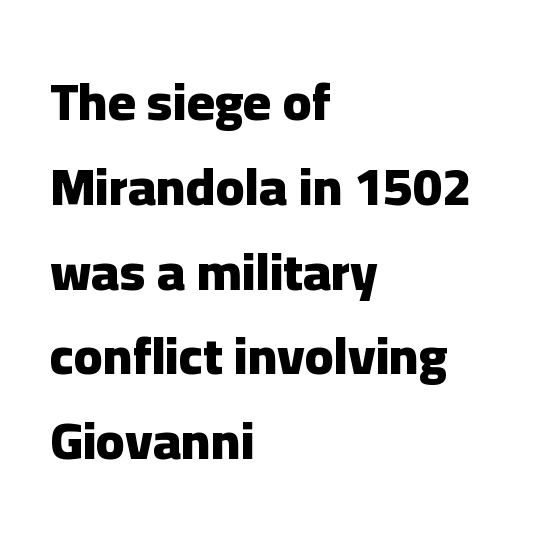
The image shows 53 px heavy sans-serif type, upright; set left-aligned, normal line spacing (1.6x), normal letter spacing, not underlined; low stroke contrast and a medium x-height.
